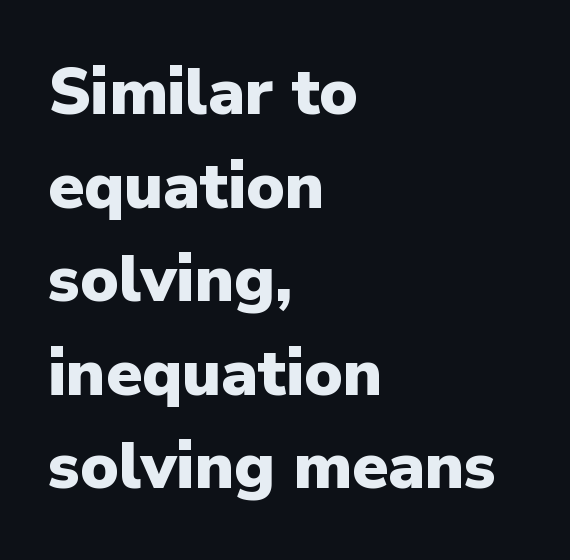
The image shows 65 px heavy sans-serif type, upright; set left-aligned, normal line spacing (1.44x), normal letter spacing, not underlined; low stroke contrast and a medium x-height.
